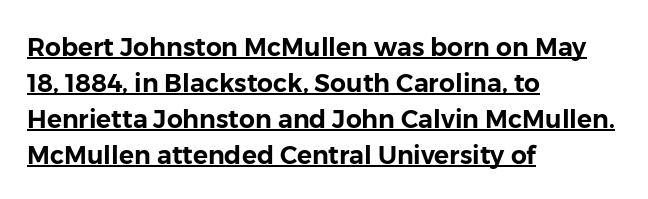
Vertical spacing — default. Caption: multi-line text, flush left, ragged right. Nothing unusual about the tracking: characters are spaced as the font intends. Notice how a bar underscores the lettering throughout.
